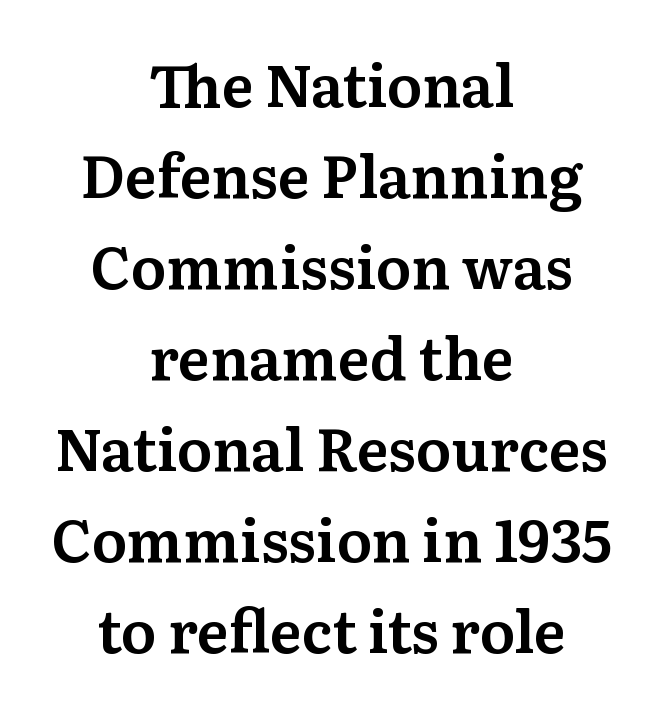
Teacher's note: observe the equal gaps on both sides — that is centered alignment. Students, note that the glyphs here touch the page at normal intervals. Unlike italic type, these characters show no tilt at all. Just letters on the line, the space beneath them empty.
